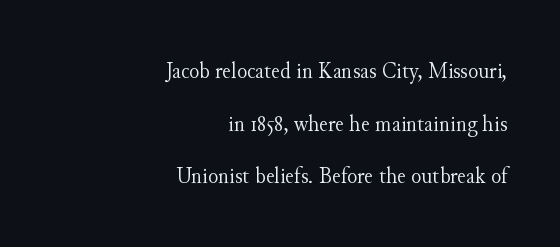
{"italic": "no", "bold": "no", "underline": "no", "align": "right", "line_spacing": "loose", "line_spacing_ratio": 2.19, "letter_spacing": "normal", "letter_spacing_em": 0.0, "glyph_px": 24}
